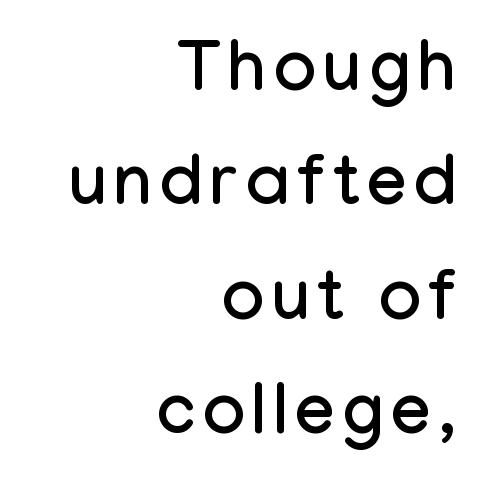
The image shows 71 px condensed sans-serif type, upright; set right-aligned, normal line spacing (1.61x), not underlined; low stroke contrast and a medium x-height.
